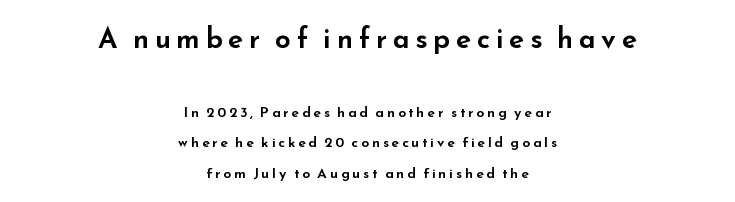
The image shows 28 px wide sans-serif type, upright; set centered, loose line spacing (2.19x), unusually wide letter spacing (+0.2 em), not underlined; the first (top) block is 2.0x larger; low stroke contrast and a small x-height.
